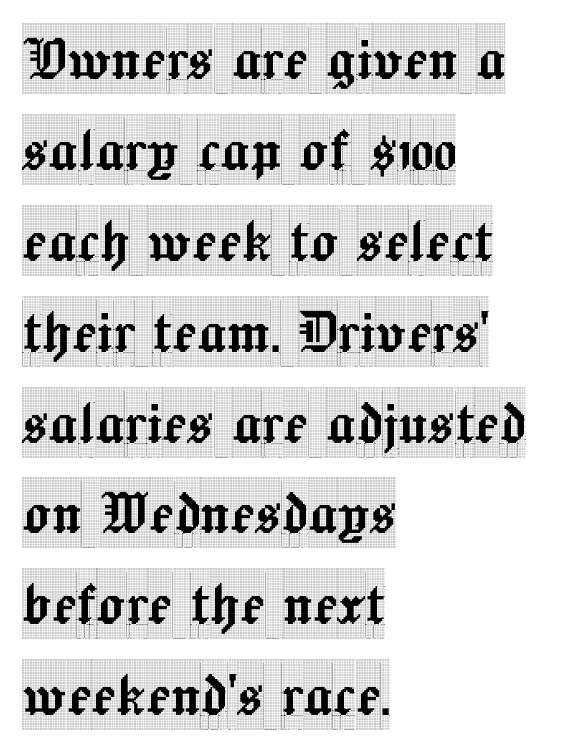
Q: Is the text italic (slanted)? A: No, it is upright.
Q: Is the typeface a serif or a sans-serif typeface? A: Serif.
Q: Is the text underlined? A: No.
Q: How is the paragraph aligned? A: Left-aligned.
Q: Is the spacing between letters normal or unusually wide? A: Normal.
Q: Is the spacing between lines tight, normal or loose? A: Normal.
Q: Width (condensed, normal, or wide)? A: Condensed.
Q: x-height? A: Large.
Q: Monospaced? A: No.
